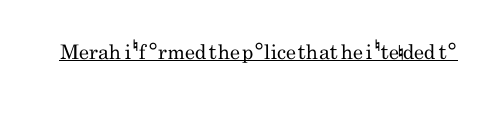
Between one letter and the next there's only the usual sliver of space. A roman cut, with each character standing at attention. The rendered words wear a rule along their underside. Heaviness? Minimal to ordinary, like unemphasized prose.
